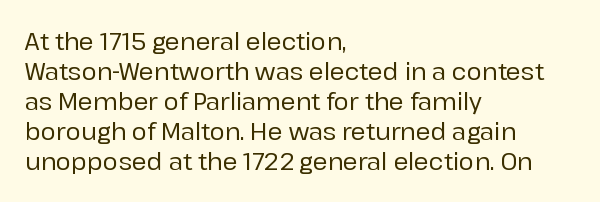
The rendering keeps characters at their native spacing. The string is rendered with underlining switched off. It's the straight-up-and-down kind of type. The paragraph has a hard left edge and a soft right edge. One glance says typical: line gaps are just what's usual.
